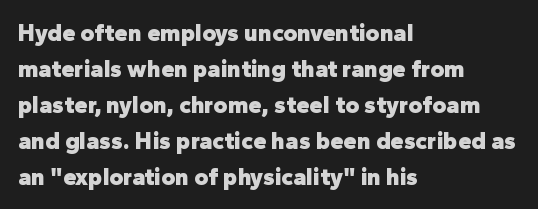
The image shows 24 px bold type, upright; set left-aligned, normal line spacing (1.5x), normal letter spacing, not underlined.
